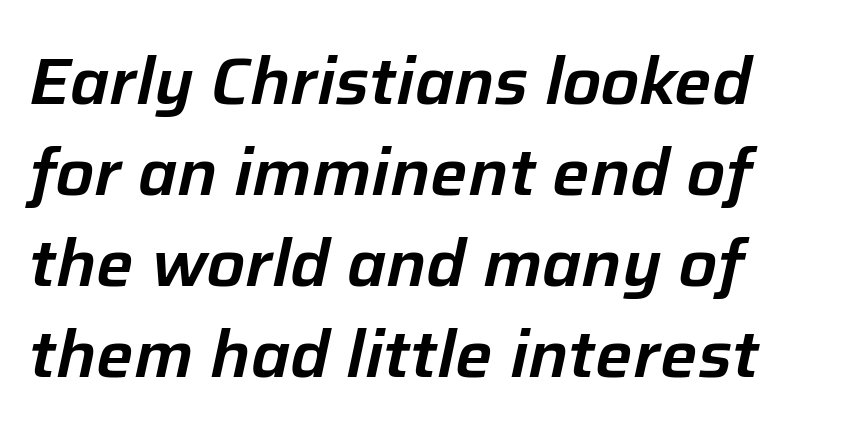
{"italic": "yes", "lean": "right", "slant_degrees": 12, "width": "normal", "stroke_contrast": "low", "x_height": "medium", "monospaced": "no", "underline": "no", "align": "left", "line_spacing": "normal", "line_spacing_ratio": 1.38, "letter_spacing": "normal", "letter_spacing_em": 0.0, "glyph_px": 66}
